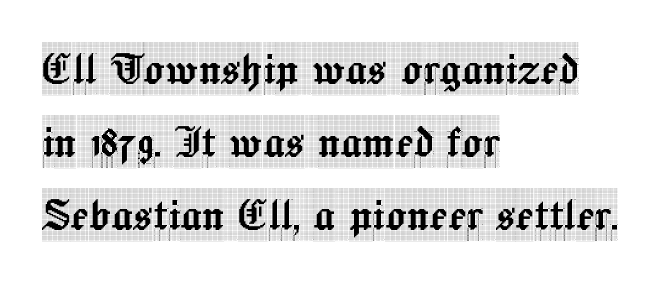
Teacher's note: observe the even left margin — that is flush-left alignment. Italic: no, the glyphs are upright roman. The line-height multiplier appears to be the usual default. Does the type have serifs? Yes, each stem ends in a small foot. Each word holds together tightly as a unit, with standard inter-letter gaps.
